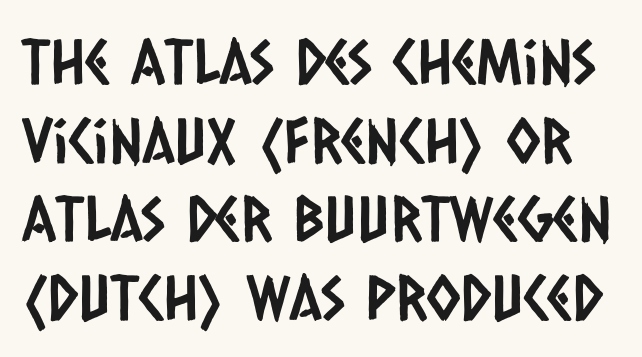
The image shows 62 px condensed sans-serif type; set normal line spacing (1.27x), normal letter spacing, not underlined; low stroke contrast and a large x-height.
